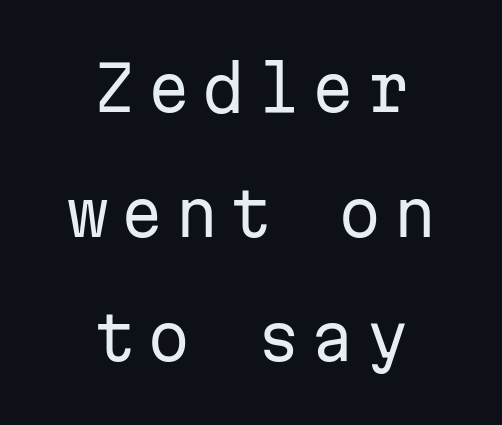
The image shows 62 px regular-weight sans-serif type, upright, monospaced; set centered, loose line spacing (2.01x), not underlined; low stroke contrast and a medium x-height.
